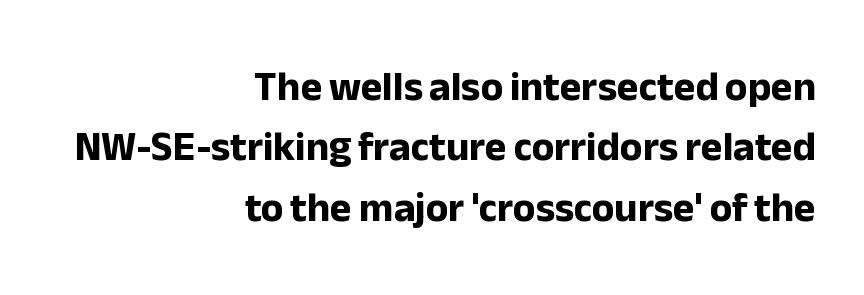
Compared with typical body copy, the letter spacing here is the same. Alignment: flush right. The rendering shows plain stroke endings on the letterforms — a sans-serif design. The letters stand straight up with perfectly vertical stems. Successive baselines arrive at the customary interval. The space directly below the letters is spotless.
